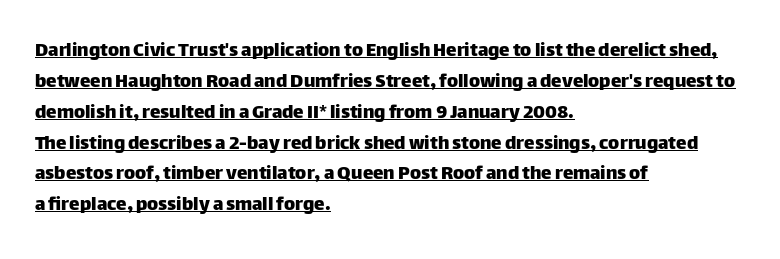
Compared with a centered layout, this one pins lines to the left instead. The type sits square on the baseline with zero lean. This block has exactly the height ordinary leading produces. Somebody hit Ctrl+U on this one — the words are underlined.
